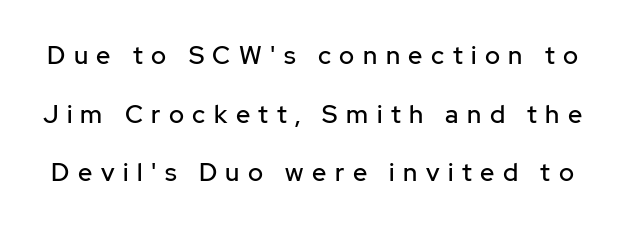
The image shows 25 px text type, upright; set loose line spacing (2.35x), unusually wide letter spacing (+0.34 em), not underlined.
